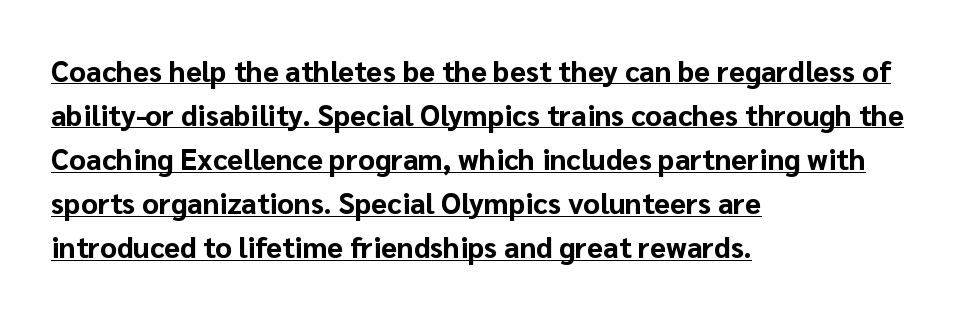
Q: Is the text bold? A: Yes.
Q: Is the text italic (slanted)? A: No, it is upright.
Q: Is the typeface a serif or a sans-serif typeface? A: Sans-serif.
Q: Is the text underlined? A: Yes.
Q: How is the paragraph aligned? A: Left-aligned.
Q: Is the spacing between letters normal or unusually wide? A: Normal.
Q: Is the spacing between lines tight, normal or loose? A: Normal.
Q: Width (condensed, normal, or wide)? A: Normal.
Q: Stroke contrast? A: Low.
Q: x-height? A: Medium.
Q: Monospaced? A: No.
